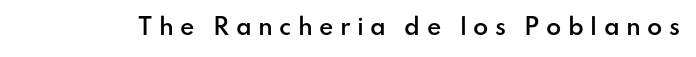
Q: Is the text bold? A: Semi-bold.
Q: Is the text italic (slanted)? A: No, it is upright.
Q: Is the text underlined? A: No.
Q: Is the spacing between letters normal or unusually wide? A: Unusually wide.
